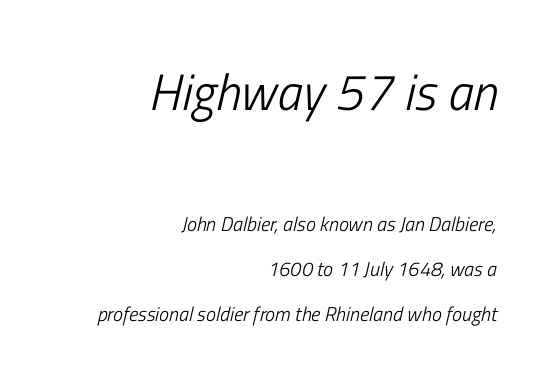
{"italic": "yes", "lean": "right", "slant_degrees": 13, "bold": "no", "weight": "light", "width": "condensed", "stroke_contrast": "low", "x_height": "medium", "monospaced": "no", "underline": "no", "align": "right", "line_spacing": "loose", "line_spacing_ratio": 2.25, "letter_spacing": "normal", "letter_spacing_em": 0.0, "larger_block": "first", "size_ratio": 2.55, "glyph_px": 51}
